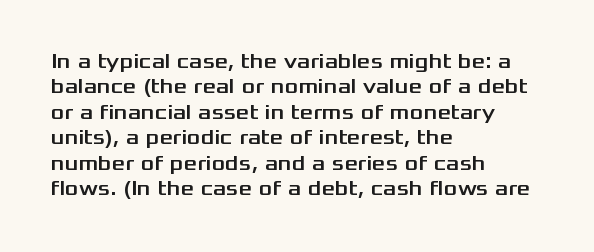
{"italic": "no", "underline": "no", "align": "left", "line_spacing_ratio": 1.21, "letter_spacing": "normal", "letter_spacing_em": 0.0, "glyph_px": 21}
